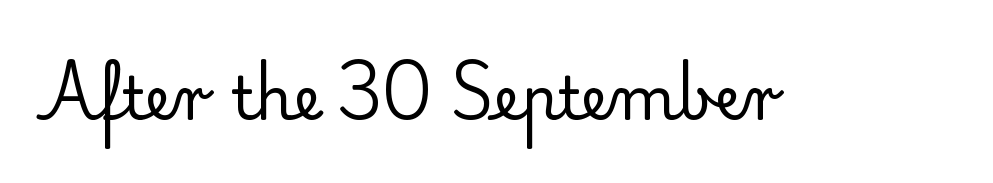
The image shows 59 px regular-weight serif type, upright; set normal letter spacing, not underlined; low stroke contrast and a small x-height.
